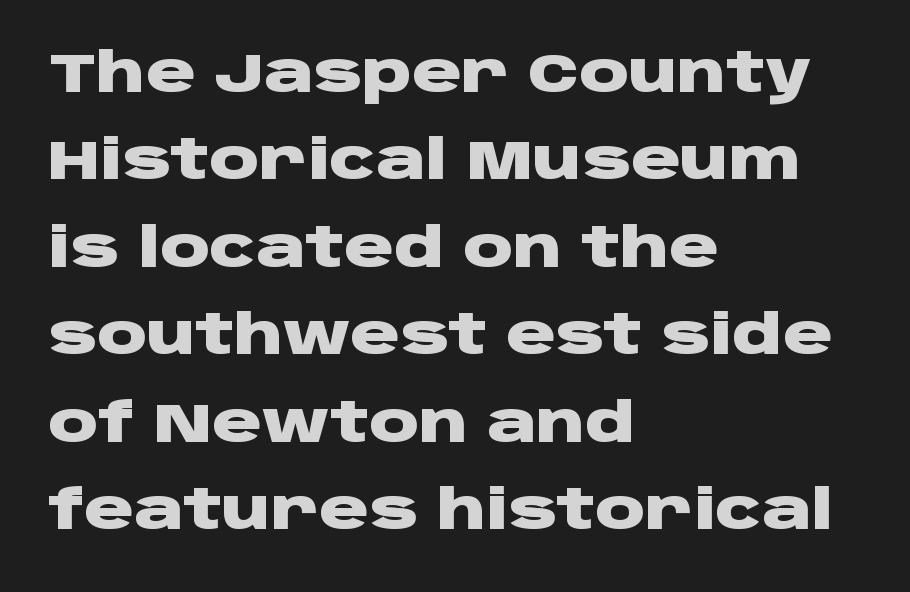
{"serif": "no", "italic": "no", "bold": "yes", "weight": "heavy", "width": "wide", "stroke_contrast": "low", "x_height": "large", "monospaced": "no", "underline": "no", "align": "left", "line_spacing": "normal", "line_spacing_ratio": 1.59, "letter_spacing": "normal", "letter_spacing_em": 0.0, "glyph_px": 55}
